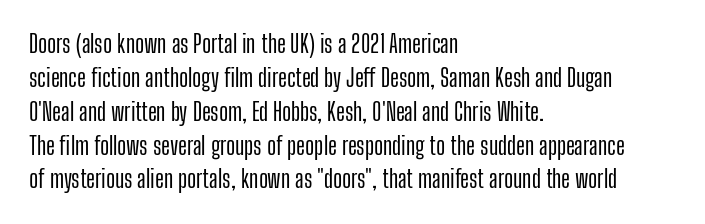
Here the glyphs are tracked normally, forming tight word shapes. A typesetter would call this leading conventional body-copy spacing. Descenders hang freely into open space. Typeset ragged right — the left edge is the straight one. Posture: upright roman.
